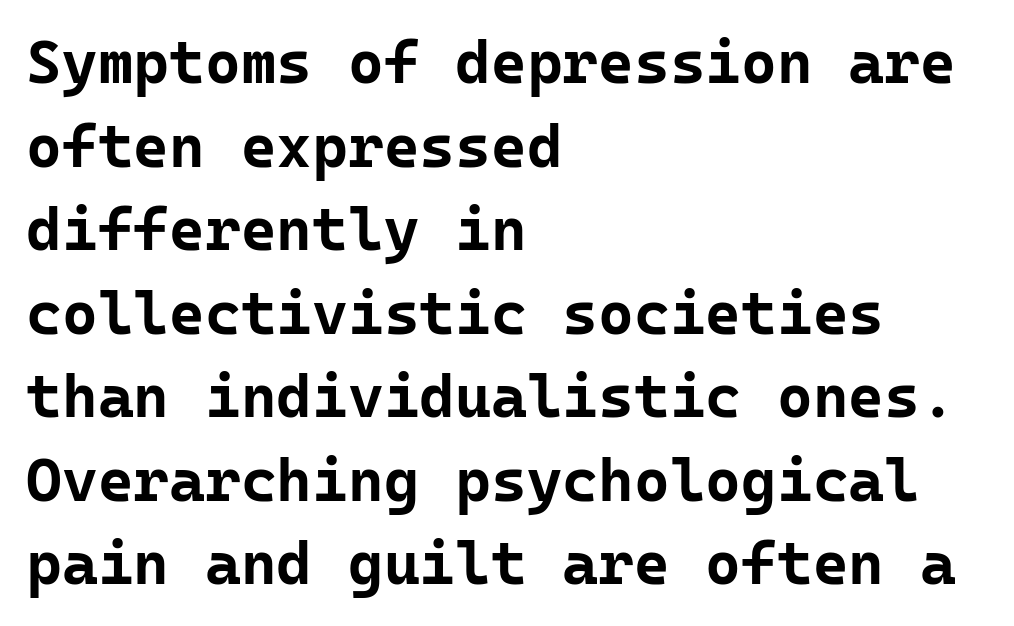
{"serif": "no", "italic": "no", "bold": "yes", "weight": "bold", "width": "normal", "stroke_contrast": "low", "x_height": "medium", "monospaced": "yes", "underline": "no", "align": "left", "line_spacing": "normal", "line_spacing_ratio": 1.37, "letter_spacing": "normal", "letter_spacing_em": 0.0, "glyph_px": 61}
